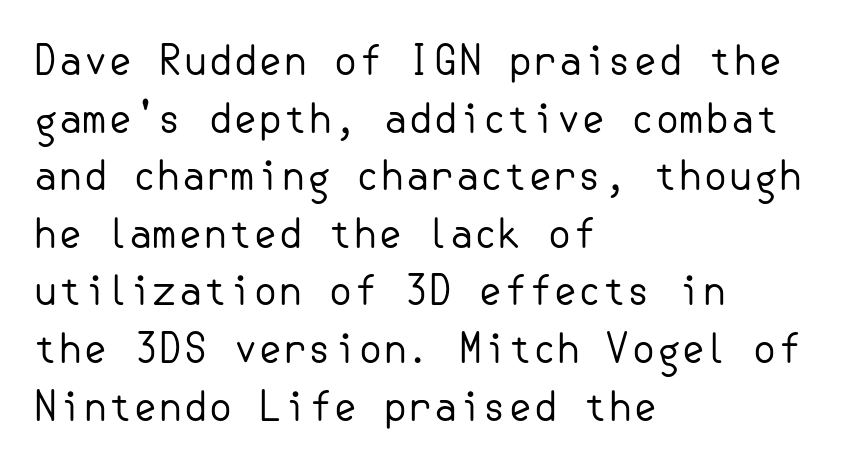
The specimen reads as upright at a glance. This is sans-serif lettering, the kind often seen on screens and signage. A normal amount of white space separates one row of letters from the next. Rule under the text: the space is simply empty. How are the letters spaced? Ordinarily, with no added tracking.
